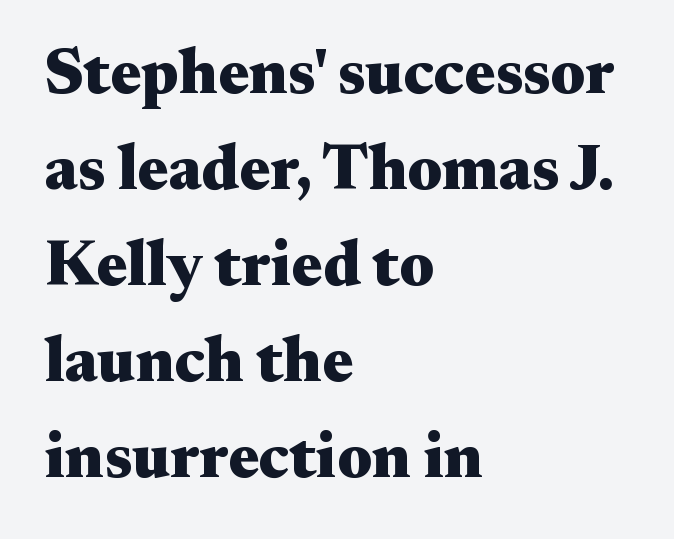
Here the glyphs are tracked normally, forming tight word shapes. Any mark beneath the type? The region is blank. The rendering uses a bold face; every stroke is thick and dark. These lines stack with their left ends in a neat column. Little horizontal feet cap the strokes, marking this as serif type.
